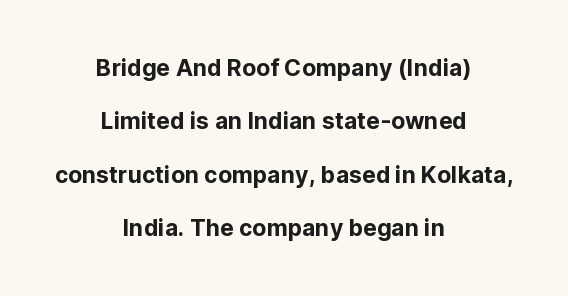
{"italic": "no", "underline": "no", "align": "center", "line_spacing": "loose", "line_spacing_ratio": 2.32, "letter_spacing": "normal", "letter_spacing_em": 0.0, "glyph_px": 23}
